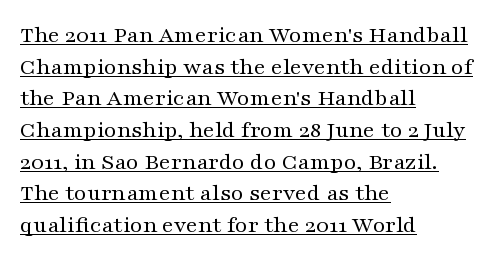
Spacing between characters is what you'd get straight out of the box. Reading down the column, the eye jumps a familiar distance to each next line. Students, observe the line beneath the letters — that is underlining. The weight would be labelled regular, book, light, or lighter still. The passage is arranged the way most books set body copy — flush left.
